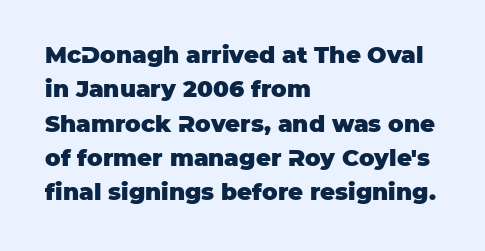
{"italic": "no", "bold": "yes", "underline": "no", "align": "left", "line_spacing": "normal", "line_spacing_ratio": 1.49, "letter_spacing": "normal", "letter_spacing_em": 0.0, "glyph_px": 23}
